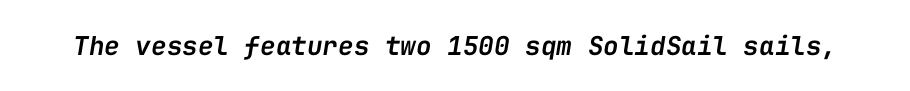
Notice how the stems are inclined rather than vertical — that's the hallmark of italics. Students, note that the glyphs here touch the page at normal intervals. The rendering uses a semibold face; strokes are thickened but not to full bold. The foot of each line stays bare and open.
